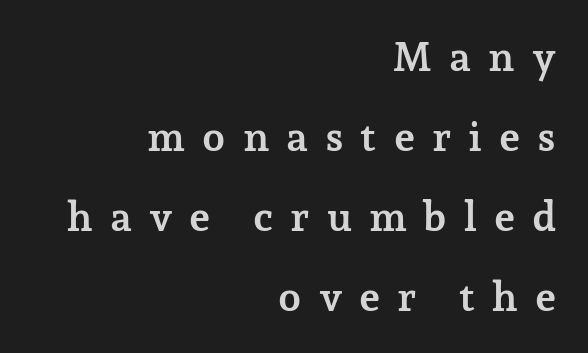
The image shows 41 px semibold serif type, upright; set right-aligned, loose line spacing (1.95x), unusually wide letter spacing (+0.41 em), not underlined; low stroke contrast and a medium x-height.
